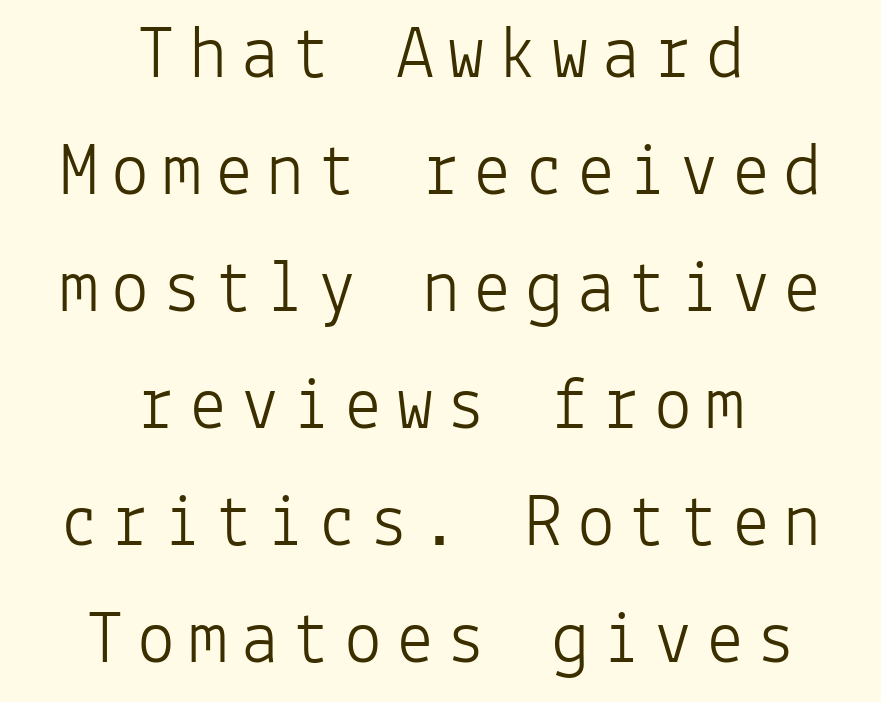
{"serif": "no", "italic": "no", "bold": "no", "weight": "light", "width": "normal", "stroke_contrast": "low", "x_height": "medium", "monospaced": "yes", "underline": "no", "align": "center", "line_spacing": "normal", "line_spacing_ratio": 1.54, "glyph_px": 76}
